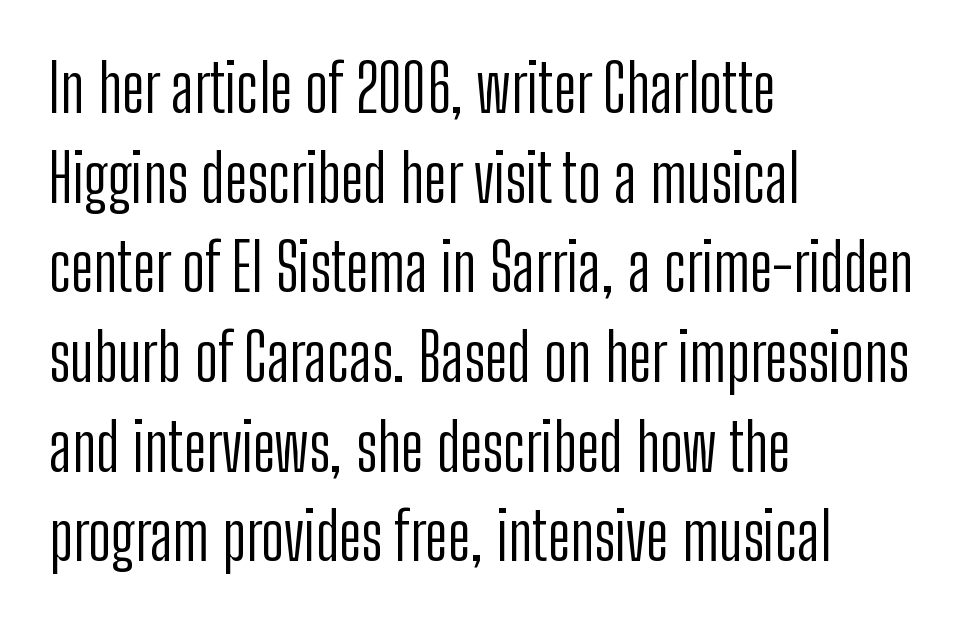
Observe the absence of serifs on each vertical stroke in this sample. Posture: upright roman. Ink coverage per letter is moderate at most. Quick note: interline space is typical. The letters advance in unequal steps, a hallmark of proportional type. The horizontal fit of the characters is conventional and even.
